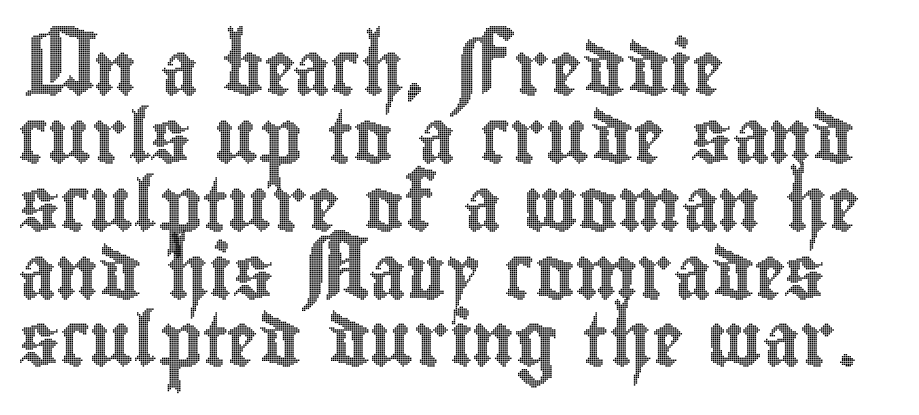
The type sits square on the baseline with zero lean. This sample keeps an unexceptional amount of space between lines. One-word summary of the alignment: left. You could not count columns in this text — the font is proportionally spaced. Each word holds together tightly as a unit, with standard inter-letter gaps.
